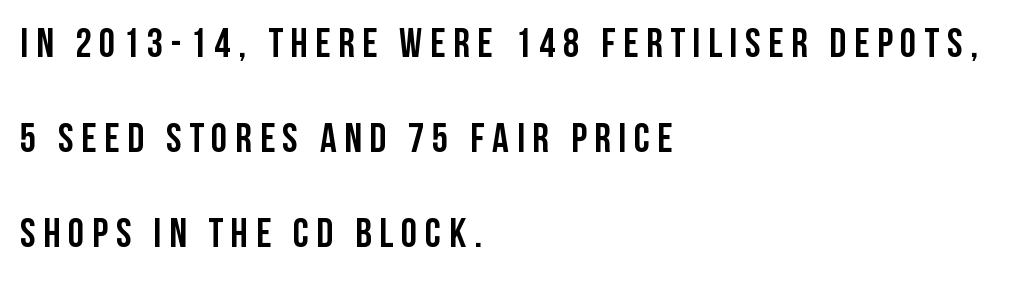
Are there feet on the stems? There aren't — it's a sans. The rendering uses natural spacing where letterforms have individual widths. In CSS terms this would be text-align: left. Quick note: not italic, upright. Lines of text with bare space underneath. Horizontal bands of white between lines are thick stripes.
